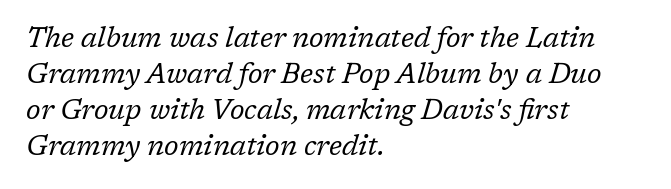
{"serif": "yes", "italic": "yes", "lean": "right", "slant_degrees": 17, "bold": "no", "weight": "regular", "width": "normal", "stroke_contrast": "low", "x_height": "medium", "monospaced": "no", "underline": "no", "align": "left", "line_spacing": "normal", "line_spacing_ratio": 1.28, "letter_spacing": "normal", "letter_spacing_em": 0.0, "glyph_px": 28}
